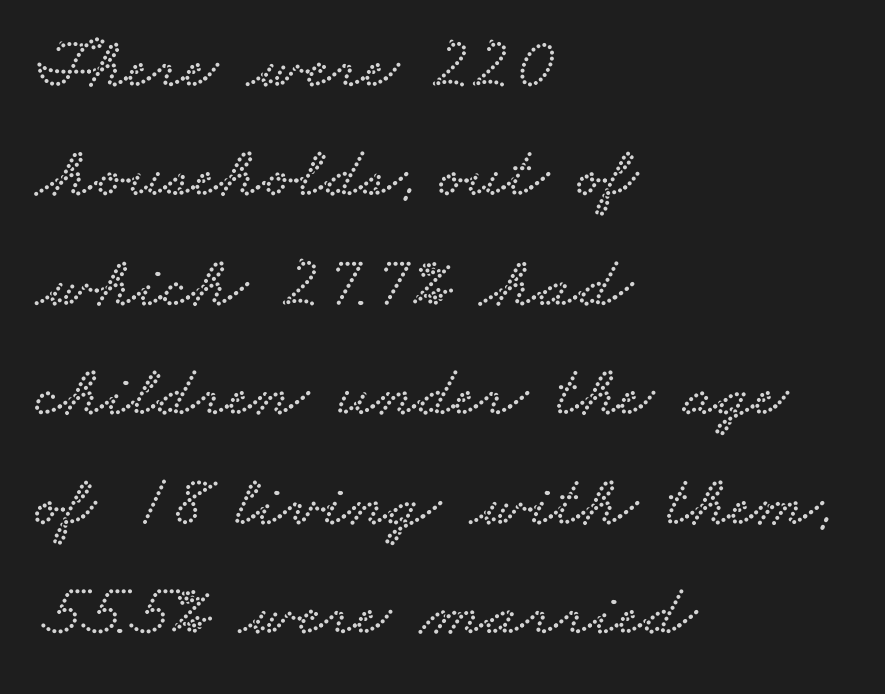
The paragraph has a hard left edge and a soft right edge. No extra tracking has been applied to these lines. Letterform terminals end in serifs throughout the passage. Regarding leading, the lines here are spaced in the standard way. Any mark beneath the type? The region is blank. Each letter keeps its own natural width here, so spacing adapts to shape.
